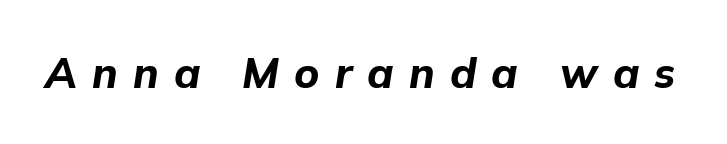
Looks like regular typesetting: each glyph gets only the width it needs. Set as a true bold cut, around the 700 mark. Each word looks stretched out because of the extra space between its letters. Check the space under the baseline: it is left empty. An italicized treatment has been applied to the whole sample.
